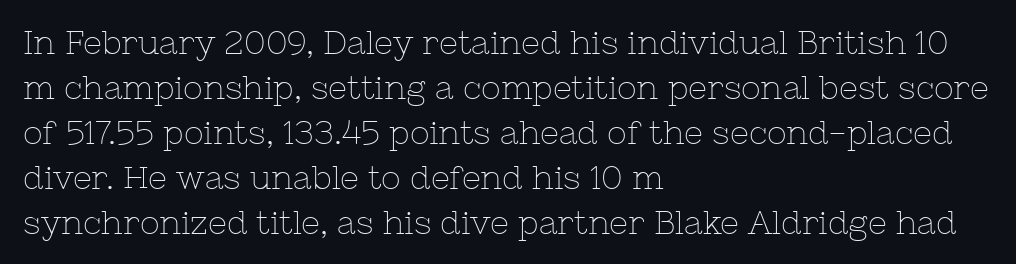
Q: Is the text bold? A: No.
Q: Is the text italic (slanted)? A: No, it is upright.
Q: Is the typeface a serif or a sans-serif typeface? A: Serif.
Q: Is the text underlined? A: No.
Q: How is the paragraph aligned? A: Left-aligned.
Q: Is the spacing between letters normal or unusually wide? A: Normal.
Q: Is the spacing between lines tight, normal or loose? A: Normal.
Q: Width (condensed, normal, or wide)? A: Normal.
Q: Stroke contrast? A: Low.
Q: x-height? A: Medium.
Q: Monospaced? A: No.
